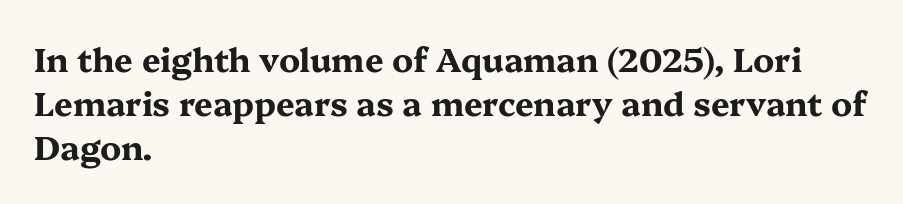
Q: Is the text bold? A: Yes.
Q: Is the text italic (slanted)? A: No, it is upright.
Q: Is the typeface a serif or a sans-serif typeface? A: Serif.
Q: Is the text underlined? A: No.
Q: How is the paragraph aligned? A: Left-aligned.
Q: Is the spacing between letters normal or unusually wide? A: Normal.
Q: Is the spacing between lines tight, normal or loose? A: Normal.
Q: Width (condensed, normal, or wide)? A: Wide.
Q: Stroke contrast? A: Medium.
Q: x-height? A: Medium.
Q: Monospaced? A: No.
